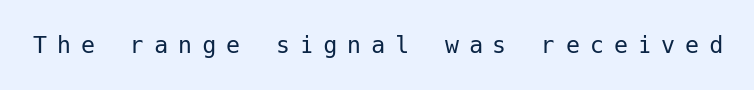
Q: Is the text bold? A: No.
Q: Is the text italic (slanted)? A: No, it is upright.
Q: Is the typeface a serif or a sans-serif typeface? A: Sans-serif.
Q: Is the text underlined? A: No.
Q: Is the spacing between letters normal or unusually wide? A: Unusually wide.
Q: Width (condensed, normal, or wide)? A: Normal.
Q: Stroke contrast? A: Low.
Q: x-height? A: Medium.
